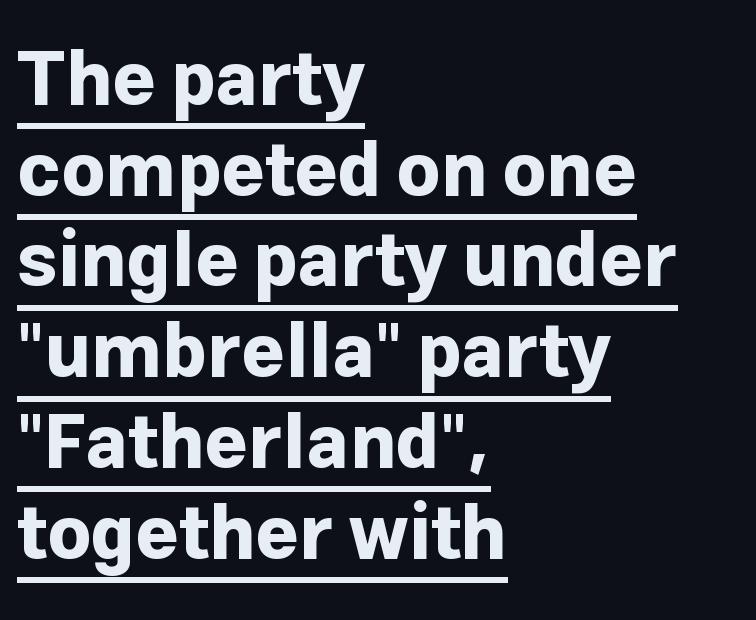
Q: Is the text bold? A: Yes.
Q: Is the text italic (slanted)? A: No, it is upright.
Q: Is the typeface a serif or a sans-serif typeface? A: Sans-serif.
Q: Is the text underlined? A: Yes.
Q: How is the paragraph aligned? A: Left-aligned.
Q: Is the spacing between letters normal or unusually wide? A: Normal.
Q: Width (condensed, normal, or wide)? A: Normal.
Q: Stroke contrast? A: Low.
Q: x-height? A: Medium.
Q: Monospaced? A: No.
